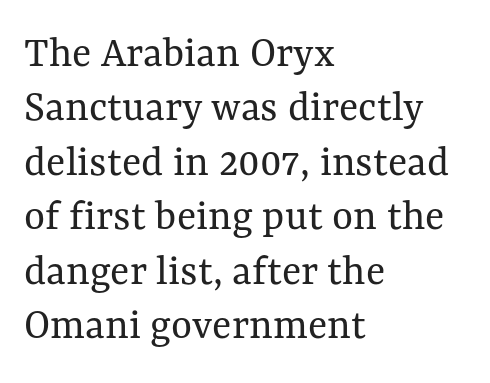
Q: Is the text bold? A: No.
Q: Is the text italic (slanted)? A: No, it is upright.
Q: Is the text underlined? A: No.
Q: How is the paragraph aligned? A: Left-aligned.
Q: Is the spacing between letters normal or unusually wide? A: Normal.
Q: Width (condensed, normal, or wide)? A: Normal.
Q: Stroke contrast? A: Medium.
Q: x-height? A: Medium.
Q: Monospaced? A: No.
